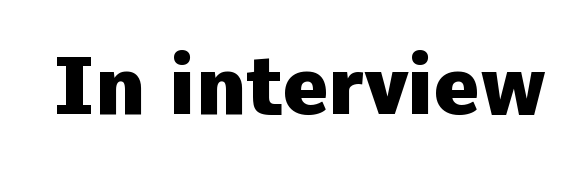
Q: Is the text bold? A: Yes.
Q: Is the text italic (slanted)? A: No, it is upright.
Q: Is the typeface a serif or a sans-serif typeface? A: Sans-serif.
Q: Is the text underlined? A: No.
Q: Is the spacing between letters normal or unusually wide? A: Normal.
Q: Width (condensed, normal, or wide)? A: Normal.
Q: Stroke contrast? A: Low.
Q: x-height? A: Medium.
Q: Monospaced? A: No.
